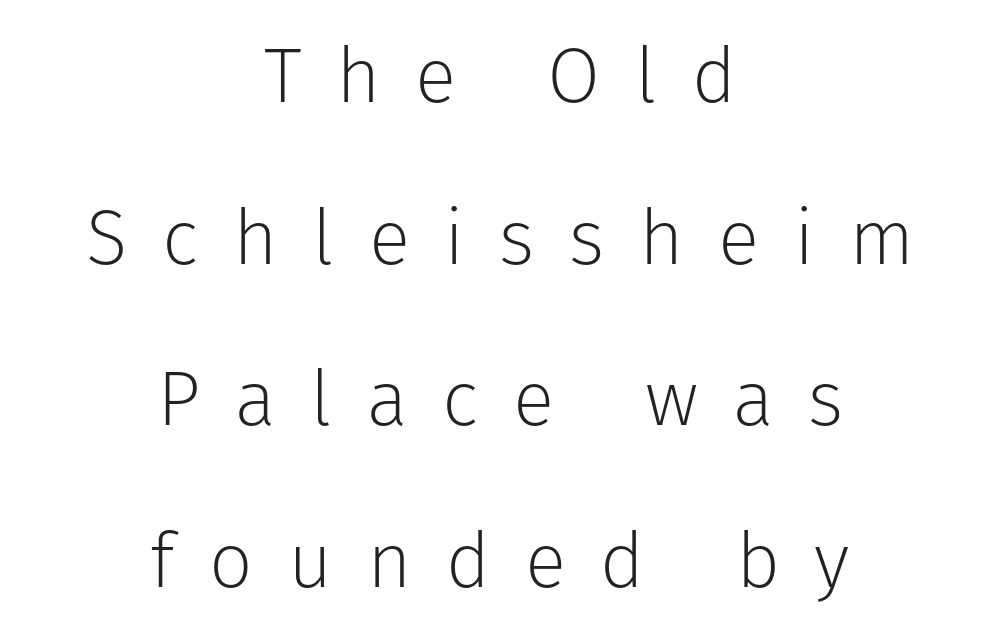
No italicization has been applied; the sample stays upright. Here the designer chose a conventional face with non-uniform glyph widths. Weight class: somewhere from thin through regular. Each line is balanced around a shared central axis. You can tell from the bare stems that sans-serif type was used.
